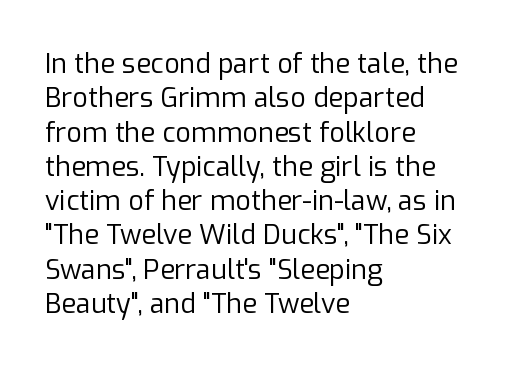
Q: Is the text bold? A: No.
Q: Is the text italic (slanted)? A: No, it is upright.
Q: Is the text underlined? A: No.
Q: How is the paragraph aligned? A: Left-aligned.
Q: Is the spacing between letters normal or unusually wide? A: Normal.
Q: Is the spacing between lines tight, normal or loose? A: Normal.
